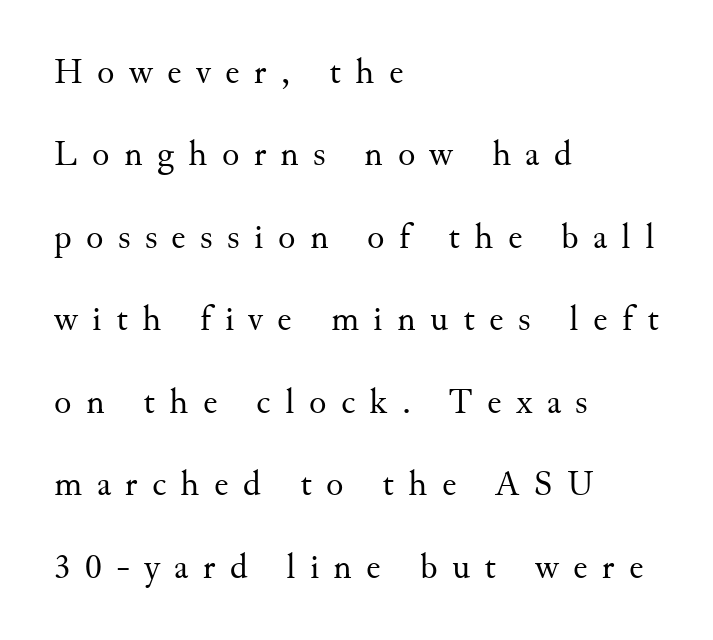
The image shows 36 px regular-weight serif type, upright; set left-aligned, loose line spacing (2.29x), unusually wide letter spacing (+0.4 em), not underlined; medium stroke contrast and a small x-height.
